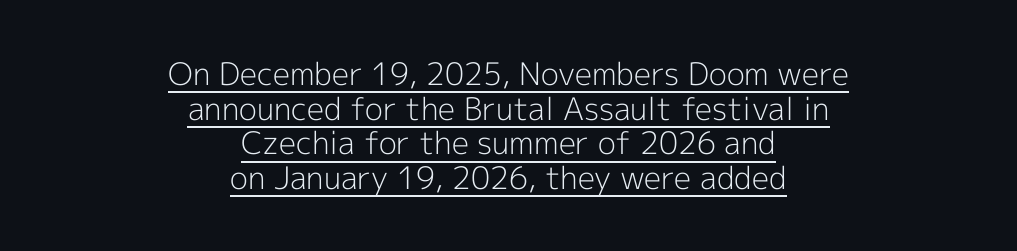
Q: Is the text bold? A: No.
Q: Is the text italic (slanted)? A: No, it is upright.
Q: Is the typeface a serif or a sans-serif typeface? A: Sans-serif.
Q: Is the text underlined? A: Yes.
Q: How is the paragraph aligned? A: Centered.
Q: Is the spacing between letters normal or unusually wide? A: Normal.
Q: Is the spacing between lines tight, normal or loose? A: Tight.
Q: Width (condensed, normal, or wide)? A: Normal.
Q: x-height? A: Medium.
Q: Monospaced? A: No.
